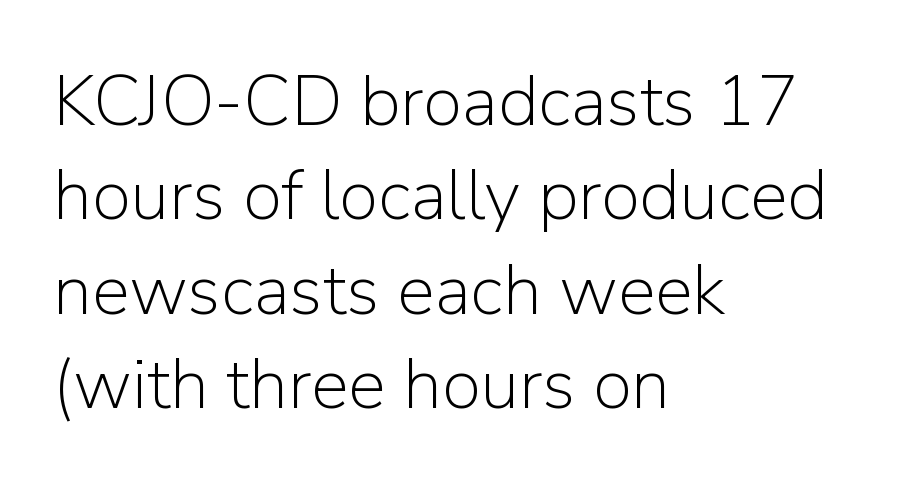
{"serif": "no", "italic": "no", "bold": "no", "weight": "light", "width": "normal", "stroke_contrast": "low", "x_height": "medium", "monospaced": "no", "underline": "no", "align": "left", "line_spacing": "normal", "line_spacing_ratio": 1.33, "letter_spacing": "normal", "letter_spacing_em": 0.0, "glyph_px": 71}
